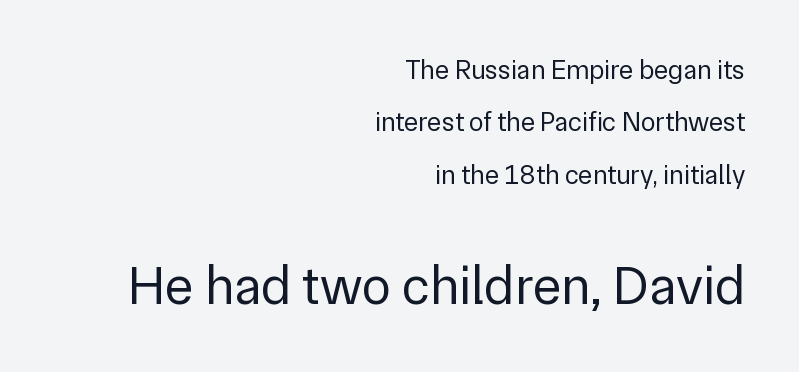
{"serif": "no", "italic": "no", "bold": "no", "weight": "regular", "width": "normal", "stroke_contrast": "low", "x_height": "medium", "monospaced": "no", "underline": "no", "align": "right", "line_spacing": "loose", "line_spacing_ratio": 1.94, "letter_spacing": "normal", "letter_spacing_em": 0.0, "larger_block": "second", "size_ratio": 2.0, "glyph_px": 54}
